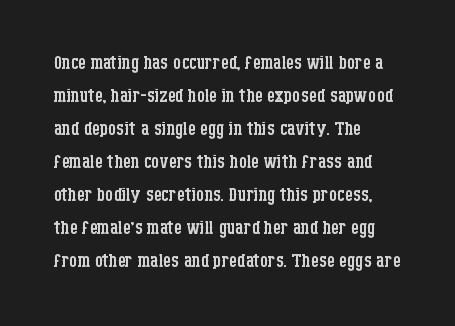
The image shows 25 px text type, upright; set left-aligned, normal line spacing (1.32x), normal letter spacing, not underlined.
